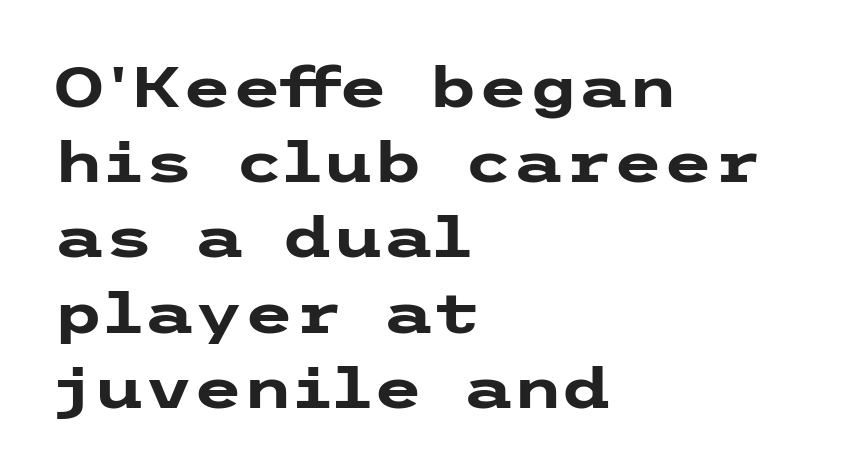
The image shows 57 px heavy, wide sans-serif type, upright; set left-aligned, normal line spacing (1.32x), normal letter spacing, not underlined; low stroke contrast and a medium x-height.
